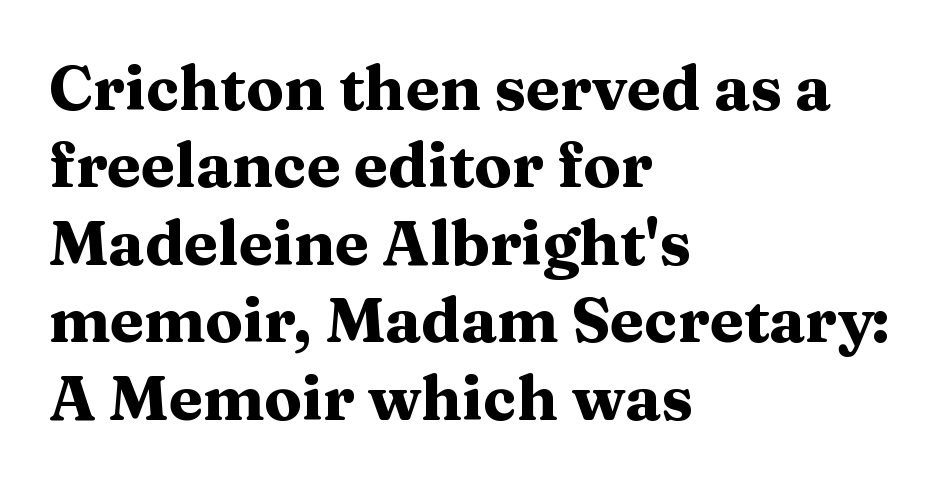
The image shows 62 px heavy, wide serif type, upright; set left-aligned, normal line spacing (1.25x), normal letter spacing, not underlined; medium stroke contrast and a medium x-height.
